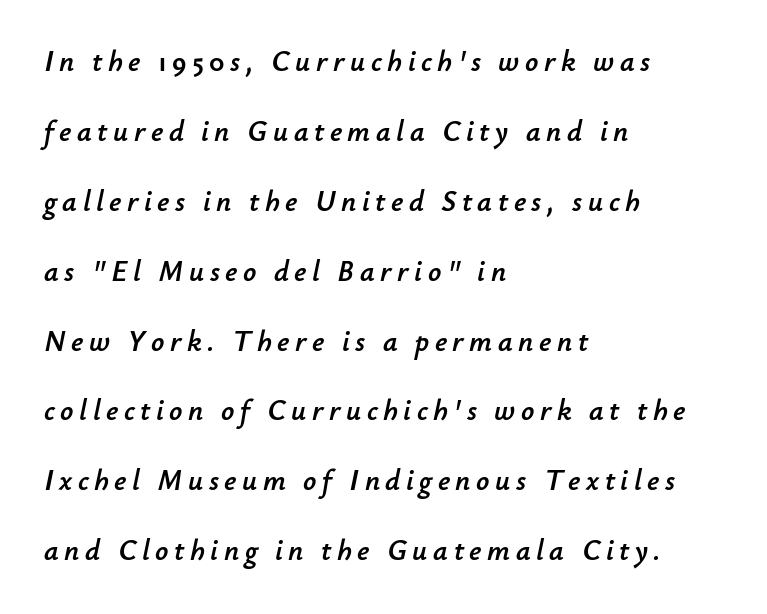
The image shows 29 px text type, italic (leaning right); set left-aligned, loose line spacing (2.41x), not underlined; low stroke contrast and a small x-height.
